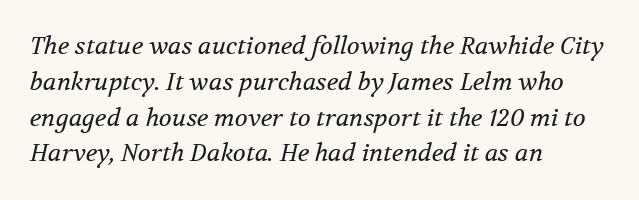
Ink coverage per letter is moderate at most. The rows are spaced the way most documents space them. Bare-footed words on every line. The letterforms sit shoulder to shoulder at normal distance. Line starts are locked; line ends wander. Posture: slanted.
